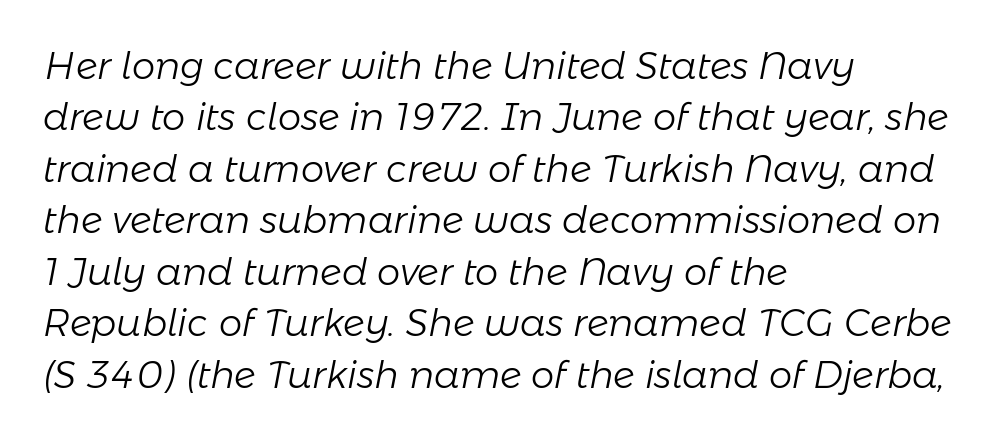
The whole block is typeset with a tilt. Is this a heavy cut? Hardly; it is regular or lighter. The lines in this sample share a left origin and differ only in where they stop. Inter-character spacing is left at the font's built-in metrics. The leading is moderate, giving the passage an even texture.
